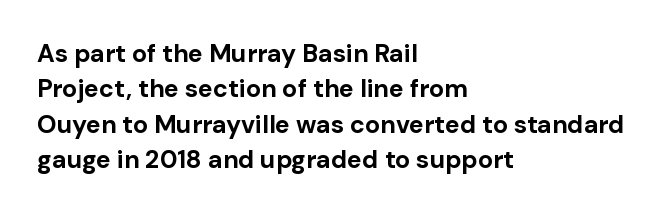
The strokes are fattened all the way to bold. Does the copy run flush right? No — it runs flush left. The face used here is rendered with its standard letterfit. Does the leading feel generous? No, just average. The typography opts for an upright posture over an oblique one.
